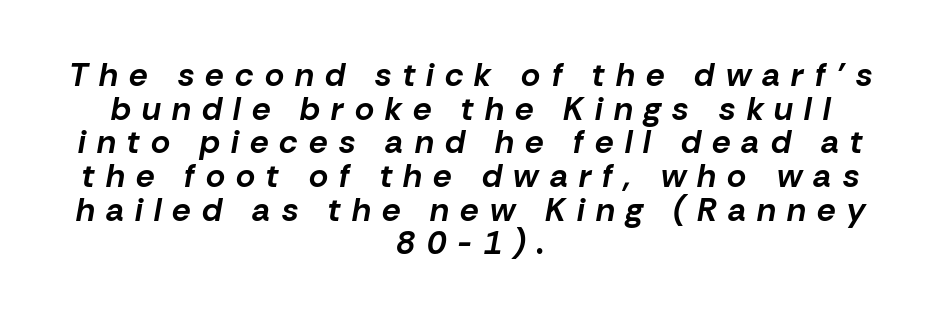
Q: Is the text bold? A: Yes.
Q: Is the text italic (slanted)? A: Yes, it leans right by about 10 degrees.
Q: Is the text underlined? A: No.
Q: How is the paragraph aligned? A: Centered.
Q: Is the spacing between letters normal or unusually wide? A: Unusually wide.
Q: Is the spacing between lines tight, normal or loose? A: Tight.
Q: Width (condensed, normal, or wide)? A: Normal.
Q: Stroke contrast? A: Low.
Q: x-height? A: Medium.
Q: Monospaced? A: No.
